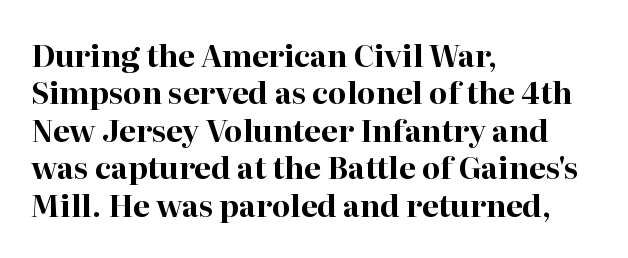
{"serif": "yes", "italic": "no", "bold": "yes", "weight": "bold", "width": "normal", "stroke_contrast": "high", "x_height": "medium", "monospaced": "no", "underline": "no", "align": "left", "line_spacing": "normal", "line_spacing_ratio": 1.25, "letter_spacing": "normal", "letter_spacing_em": 0.0, "glyph_px": 30}
